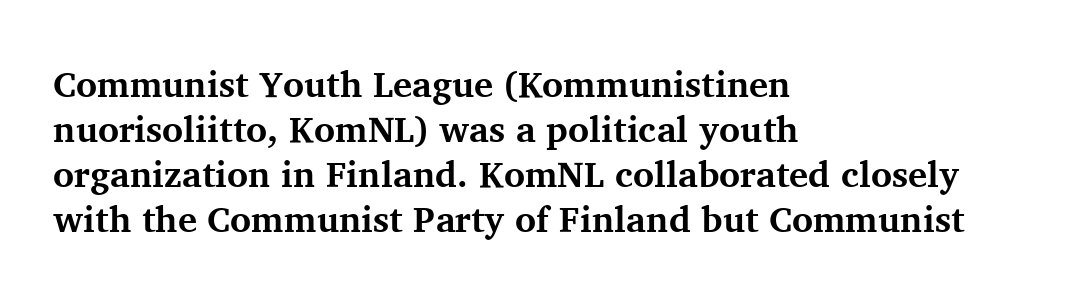
Does the copy run flush right? No — it runs flush left. Does extra space separate the letters? No, they use regular spacing. The lines sit at an ordinary, default distance from one another. Weight check: bold — yes, fully.
